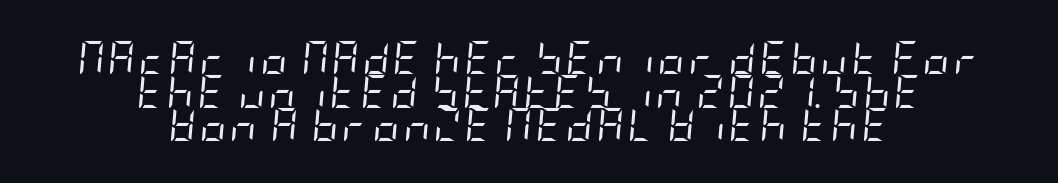
The image shows 33 px regular-weight, condensed type, italic (leaning right); set centered, tight line spacing (1.02x), not underlined; low stroke contrast and a large x-height.
